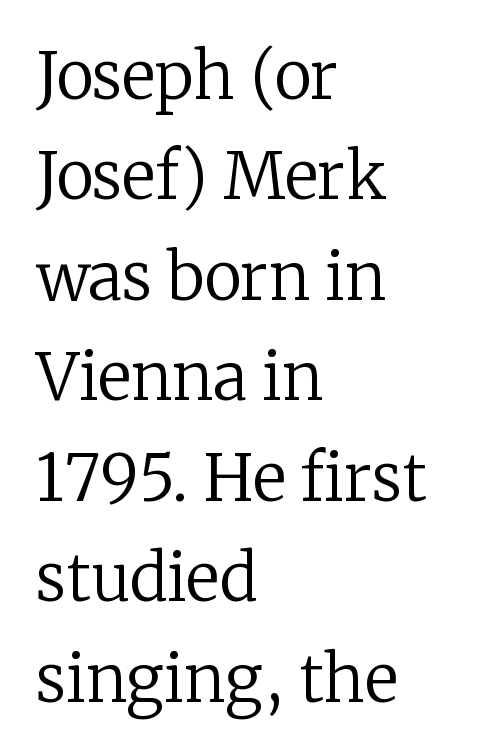
Q: Is the text bold? A: No.
Q: Is the text italic (slanted)? A: No, it is upright.
Q: Is the typeface a serif or a sans-serif typeface? A: Serif.
Q: Is the text underlined? A: No.
Q: How is the paragraph aligned? A: Left-aligned.
Q: Is the spacing between letters normal or unusually wide? A: Normal.
Q: Is the spacing between lines tight, normal or loose? A: Normal.
Q: Width (condensed, normal, or wide)? A: Normal.
Q: Stroke contrast? A: Low.
Q: x-height? A: Medium.
Q: Monospaced? A: No.
